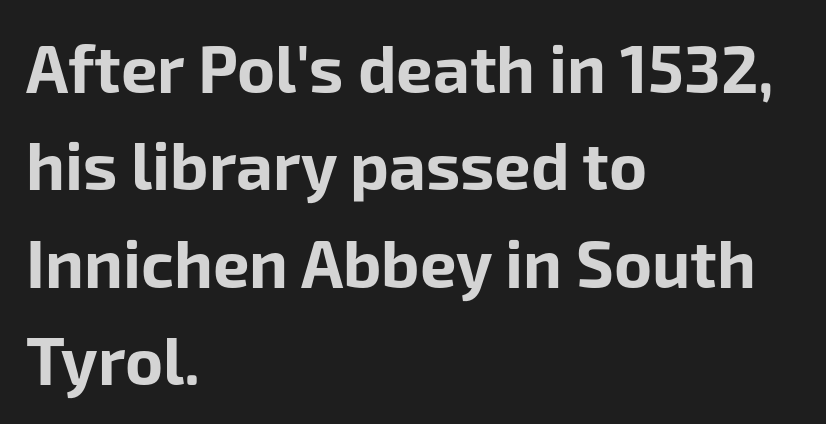
The image shows 65 px bold sans-serif type, upright; set left-aligned, normal line spacing (1.5x), normal letter spacing, not underlined; low stroke contrast and a medium x-height.
